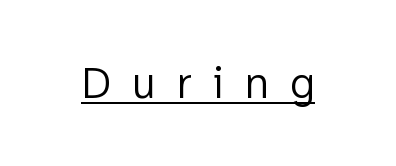
Notice how a bar underscores the lettering throughout. Observe the absence of serifs on each vertical stroke in this sample. This sample has the flowing, uneven cadence of proportional lettering. The rendering inserts visible extra space after every character.
